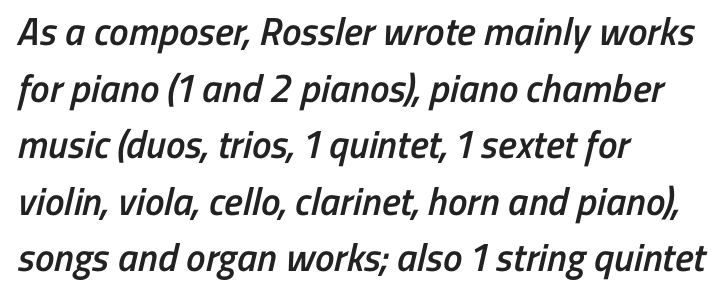
{"serif": "no", "bold": "semi", "weight": "semibold", "width": "condensed", "stroke_contrast": "low", "x_height": "medium", "monospaced": "no", "underline": "no", "align": "left", "line_spacing": "normal", "line_spacing_ratio": 1.45, "letter_spacing": "normal", "letter_spacing_em": 0.0, "glyph_px": 39}
